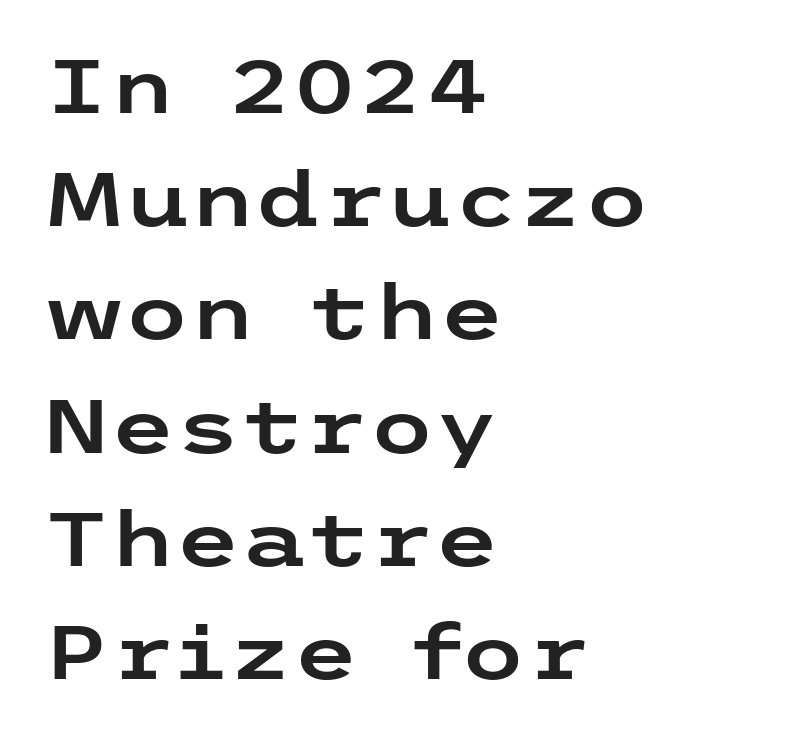
Q: Is the text italic (slanted)? A: No, it is upright.
Q: Is the typeface a serif or a sans-serif typeface? A: Sans-serif.
Q: Is the text underlined? A: No.
Q: How is the paragraph aligned? A: Left-aligned.
Q: Is the spacing between letters normal or unusually wide? A: Normal.
Q: Is the spacing between lines tight, normal or loose? A: Normal.
Q: Width (condensed, normal, or wide)? A: Wide.
Q: Stroke contrast? A: Low.
Q: x-height? A: Medium.
